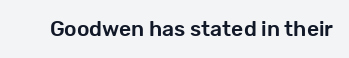
Q: Is the text italic (slanted)? A: No, it is upright.
Q: Is the text underlined? A: No.
Q: Is the spacing between letters normal or unusually wide? A: Normal.
